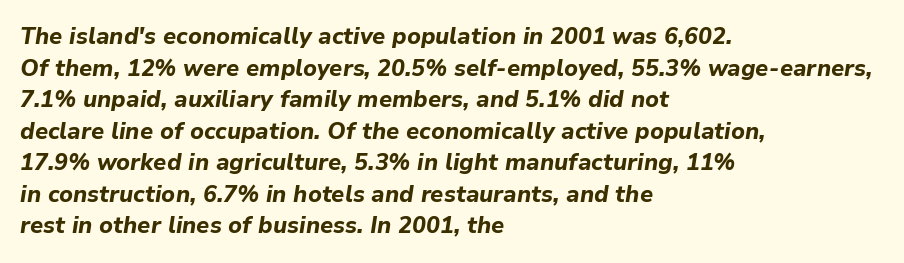
{"italic": "yes", "lean": "right", "slant_degrees": 9, "bold": "yes", "underline": "no", "align": "left", "line_spacing": "normal", "line_spacing_ratio": 1.37, "letter_spacing": "normal", "letter_spacing_em": 0.0, "glyph_px": 23}
